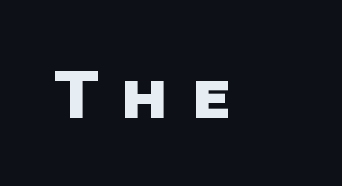
The area under the type is left untouched. These words are printed bold, with thick strokes throughout. Words appear elongated and porous because spacing is wide. Is this a sans? Yes — the strokes have no serifs. Is this a fixed-width face? No — the glyphs have proportional, varying widths.
